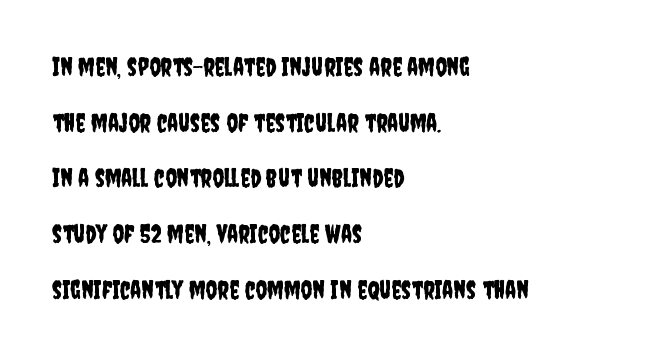
The image shows 25 px text type, upright; set left-aligned, loose line spacing (2.23x), normal letter spacing, not underlined.
